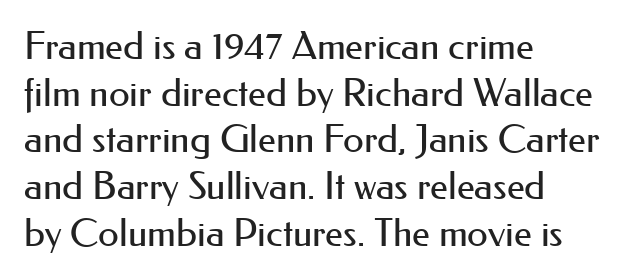
{"serif": "no", "italic": "no", "bold": "no", "weight": "regular", "width": "normal", "stroke_contrast": "medium", "x_height": "small", "monospaced": "no", "underline": "no", "align": "left", "line_spacing_ratio": 1.23, "letter_spacing": "normal", "letter_spacing_em": 0.0, "glyph_px": 38}
